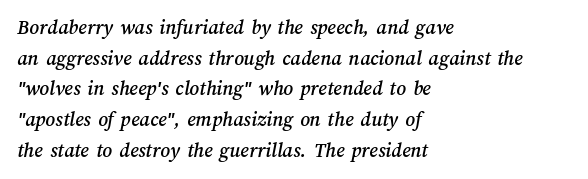
{"underline": "no", "align": "left", "line_spacing": "normal", "line_spacing_ratio": 1.46, "letter_spacing": "normal", "letter_spacing_em": 0.0, "glyph_px": 21}
